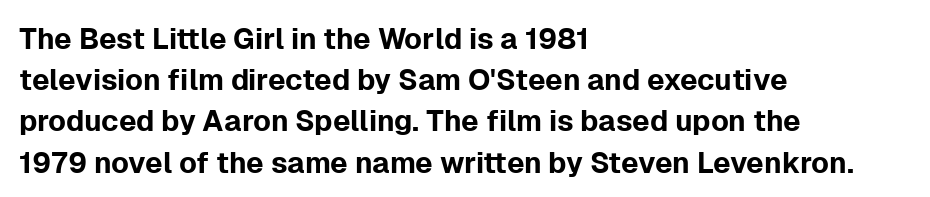
Q: Is the text italic (slanted)? A: No, it is upright.
Q: Is the typeface a serif or a sans-serif typeface? A: Sans-serif.
Q: Is the text underlined? A: No.
Q: How is the paragraph aligned? A: Left-aligned.
Q: Is the spacing between letters normal or unusually wide? A: Normal.
Q: Is the spacing between lines tight, normal or loose? A: Normal.
Q: Width (condensed, normal, or wide)? A: Normal.
Q: Stroke contrast? A: Low.
Q: x-height? A: Medium.
Q: Monospaced? A: No.
